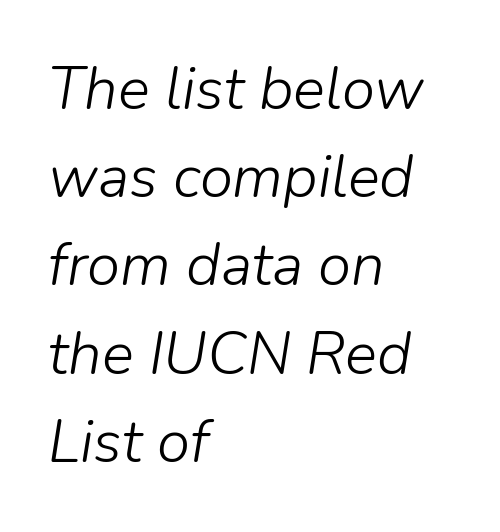
The image shows 60 px light type, italic (leaning right); set left-aligned, normal line spacing (1.47x), normal letter spacing, not underlined; low stroke contrast and a medium x-height.
